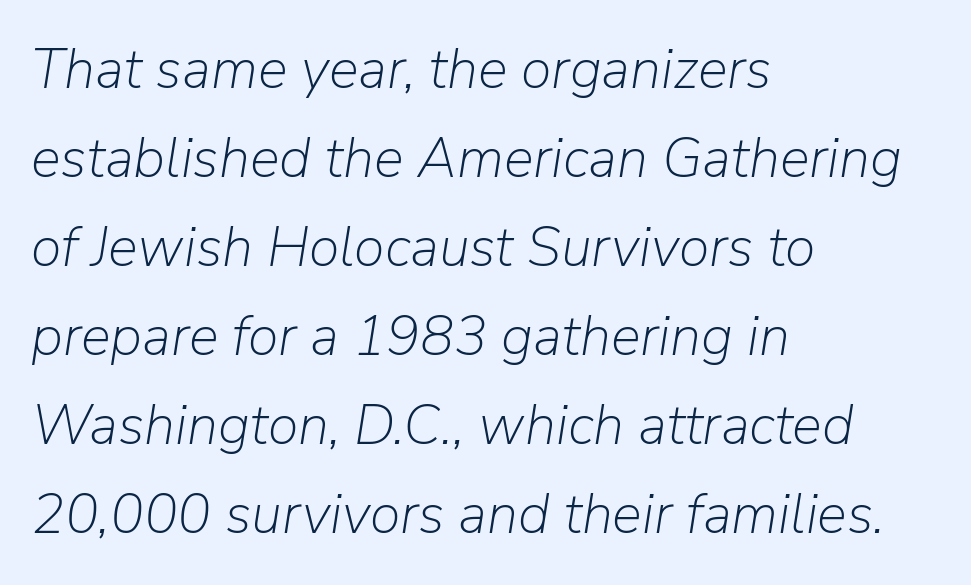
{"italic": "yes", "lean": "right", "slant_degrees": 9, "bold": "no", "weight": "light", "width": "normal", "stroke_contrast": "low", "x_height": "medium", "monospaced": "no", "underline": "no", "align": "left", "line_spacing": "normal", "line_spacing_ratio": 1.59, "letter_spacing": "normal", "letter_spacing_em": 0.0, "glyph_px": 56}
